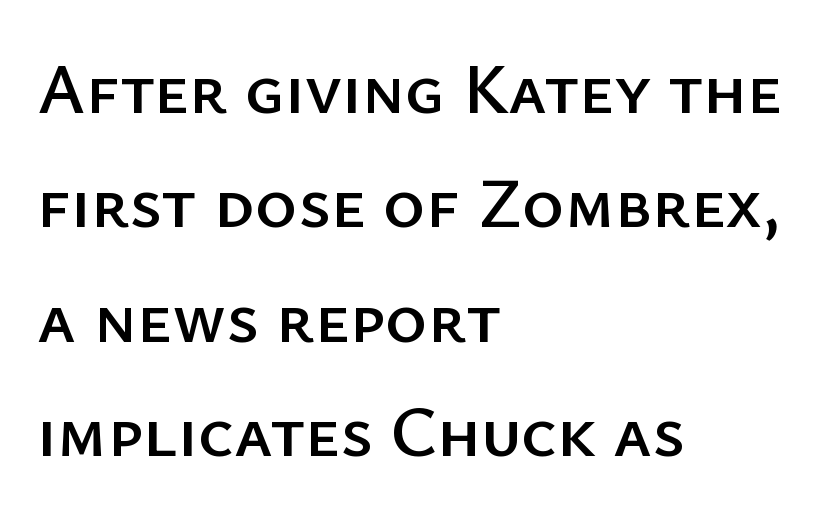
Q: Is the text italic (slanted)? A: No, it is upright.
Q: Is the typeface a serif or a sans-serif typeface? A: Sans-serif.
Q: Is the text underlined? A: No.
Q: How is the paragraph aligned? A: Left-aligned.
Q: Is the spacing between letters normal or unusually wide? A: Normal.
Q: Is the spacing between lines tight, normal or loose? A: Normal.
Q: Width (condensed, normal, or wide)? A: Normal.
Q: Stroke contrast? A: Low.
Q: x-height? A: Medium.
Q: Monospaced? A: No.
